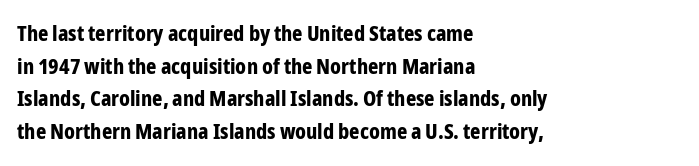
The letters stand straight up with perfectly vertical stems. Vertical spacing — default. Beneath every word, the page is bare. Typeset ragged right — the left edge is the straight one.
